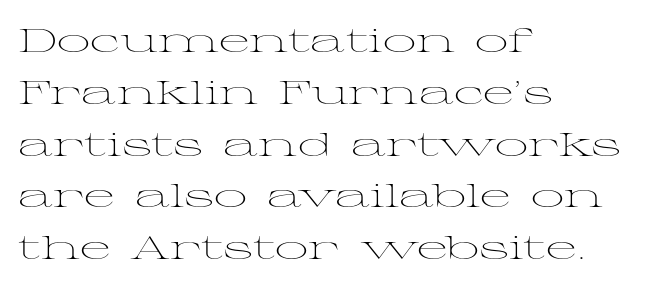
{"serif": "yes", "italic": "no", "bold": "no", "weight": "light", "width": "wide", "stroke_contrast": "medium", "x_height": "medium", "monospaced": "no", "underline": "no", "align": "left", "line_spacing": "normal", "line_spacing_ratio": 1.57, "letter_spacing": "normal", "letter_spacing_em": 0.0, "glyph_px": 33}
